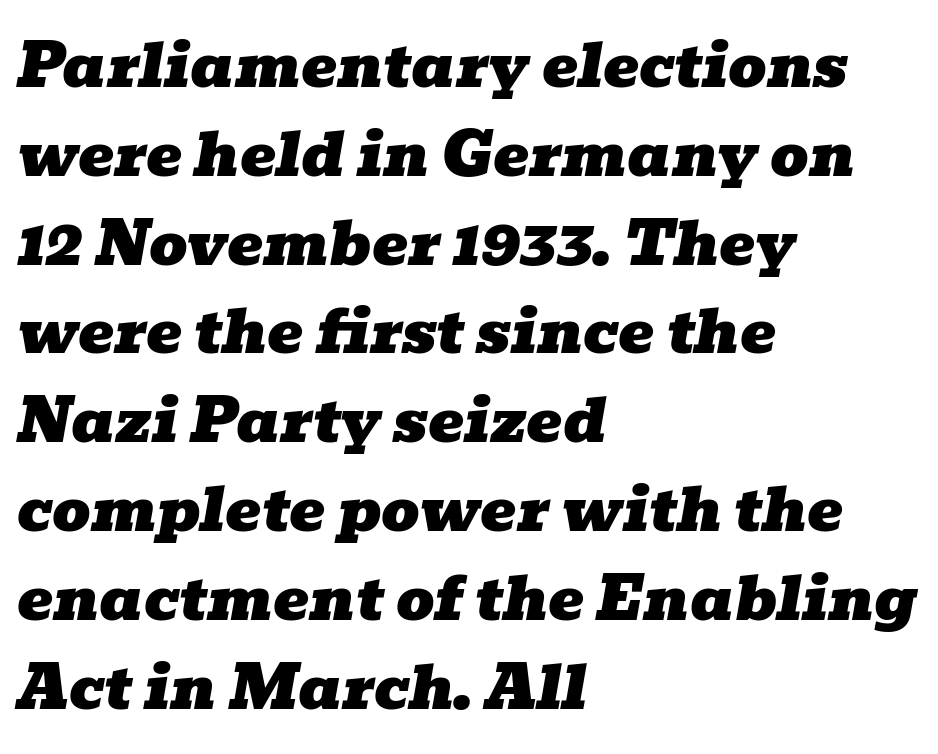
The image shows 60 px wide serif type, italic (leaning right); set left-aligned, normal line spacing (1.48x), normal letter spacing, not underlined; low stroke contrast and a medium x-height.
